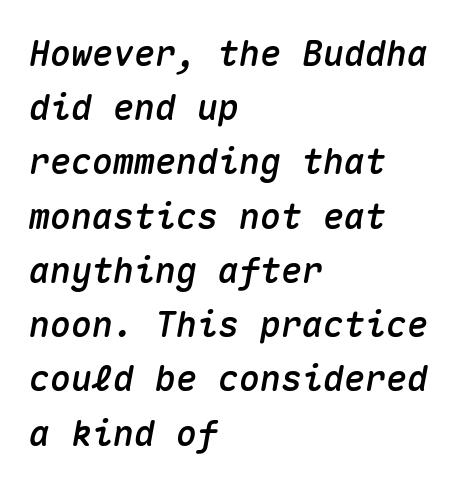
The image shows 35 px text type, italic (leaning right), monospaced; set left-aligned, normal line spacing (1.55x), normal letter spacing, not underlined; medium stroke contrast and a medium x-height.
